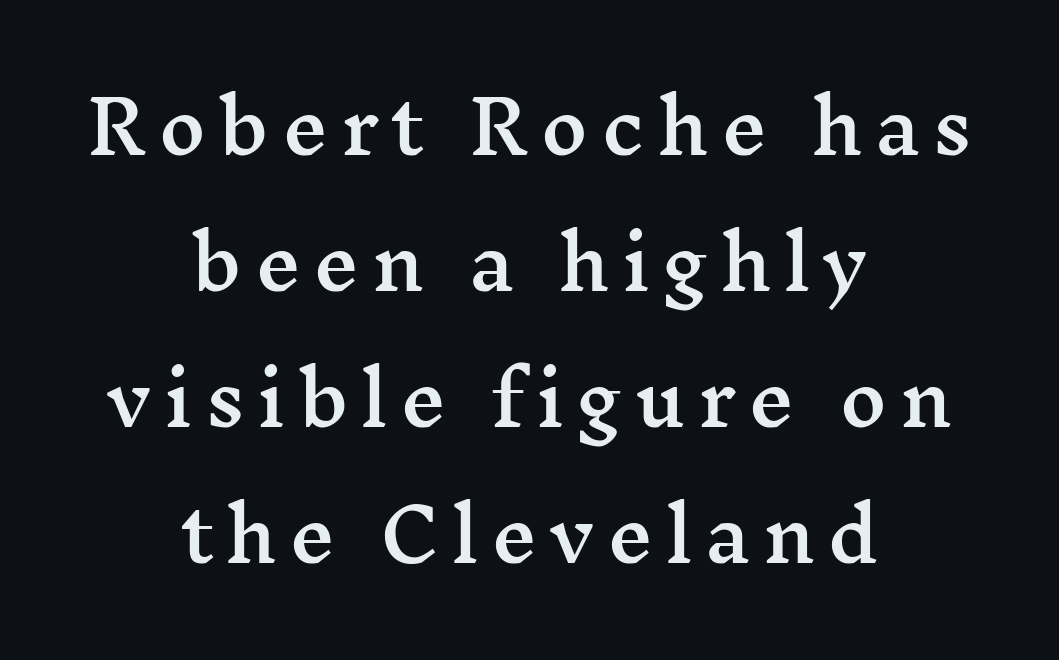
Every character sits straight up, as roman type does. Underlining? Definitely not there. The glyphs in this specimen are seriffed. The passage shown is typed in a proportional face where columns would drift.
